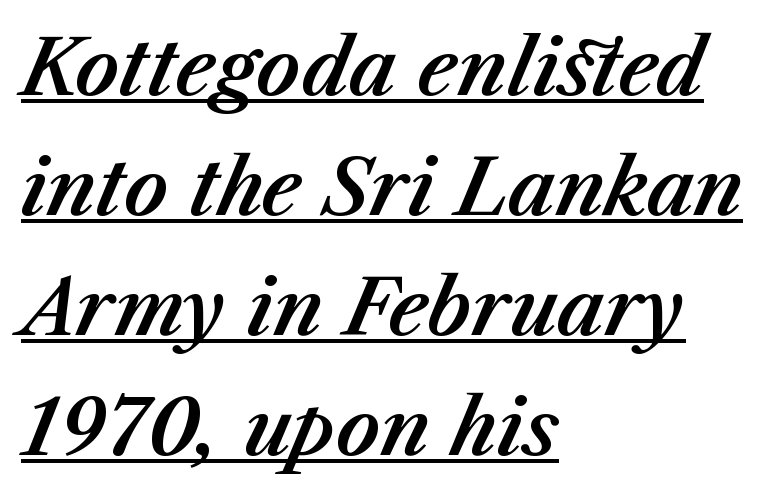
Each new line begins a customary step beneath the previous one. You could call the tracking neutral — neither tight nor loose. Yep, that's italic — everything's leaning. The sample's only ornament is a line tracing under the words. Each letter keeps its own natural width here, so spacing adapts to shape.
